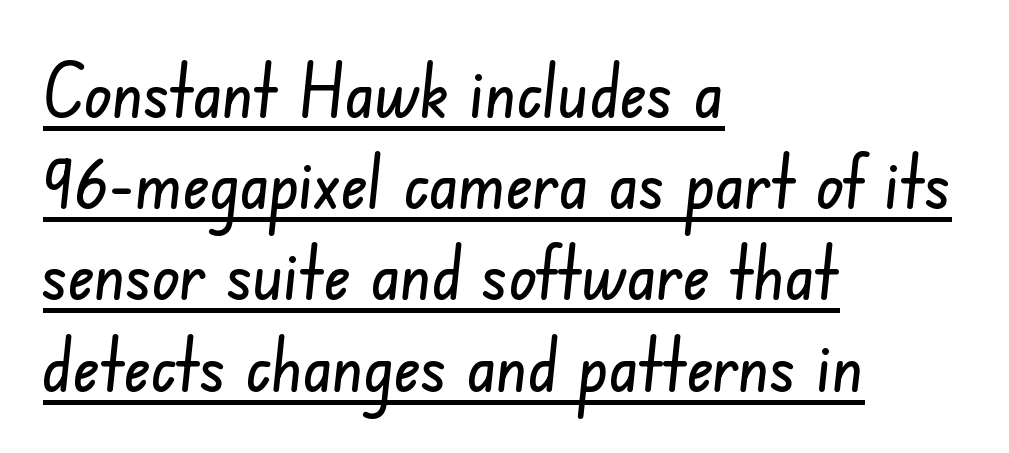
The image shows 73 px condensed sans-serif type; set left-aligned, normal line spacing (1.25x), normal letter spacing, underlined; low stroke contrast and a small x-height.
